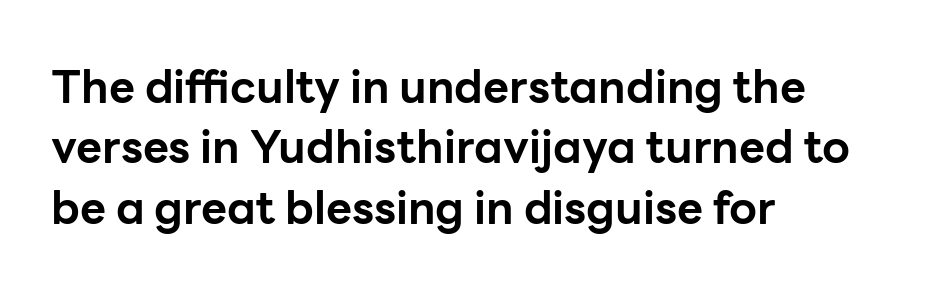
{"serif": "no", "italic": "no", "bold": "yes", "weight": "bold", "width": "normal", "stroke_contrast": "low", "x_height": "medium", "monospaced": "no", "underline": "no", "align": "left", "line_spacing": "normal", "line_spacing_ratio": 1.34, "letter_spacing": "normal", "letter_spacing_em": 0.0, "glyph_px": 45}
